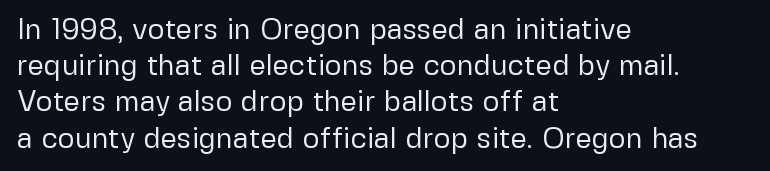
{"serif": "no", "italic": "no", "bold": "no", "weight": "regular", "width": "normal", "stroke_contrast": "low", "x_height": "medium", "monospaced": "no", "underline": "no", "align": "left", "line_spacing": "normal", "line_spacing_ratio": 1.25, "letter_spacing": "normal", "letter_spacing_em": 0.0, "glyph_px": 29}
